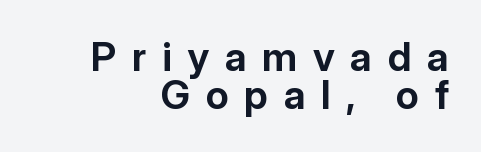
Vertical strokes here are truly vertical. Which margin do the lines hug? The right one — the left edge is uneven. Does the type have serifs? No, each stem ends abruptly. A clean baseline with only descenders dipping below it. The sample has been set heavy, in full bold.
